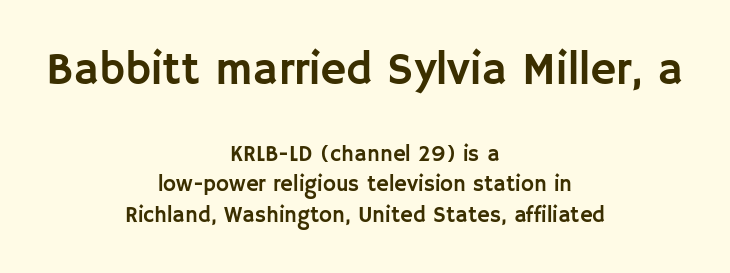
Q: Is the text italic (slanted)? A: No, it is upright.
Q: Is the typeface a serif or a sans-serif typeface? A: Sans-serif.
Q: Is the text underlined? A: No.
Q: How is the paragraph aligned? A: Centered.
Q: Is the spacing between letters normal or unusually wide? A: Normal.
Q: Is the spacing between lines tight, normal or loose? A: Normal.
Q: Which block of text is set in a larger size, the first (top) or the second (bottom)? A: The first (top) one.
Q: Width (condensed, normal, or wide)? A: Normal.
Q: Stroke contrast? A: Low.
Q: x-height? A: Large.
Q: Monospaced? A: No.
